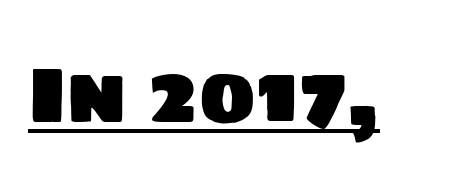
Q: Is the typeface a serif or a sans-serif typeface? A: Sans-serif.
Q: Is the text underlined? A: Yes.
Q: Is the spacing between letters normal or unusually wide? A: Normal.
Q: Width (condensed, normal, or wide)? A: Normal.
Q: Stroke contrast? A: Low.
Q: x-height? A: Large.
Q: Monospaced? A: No.
